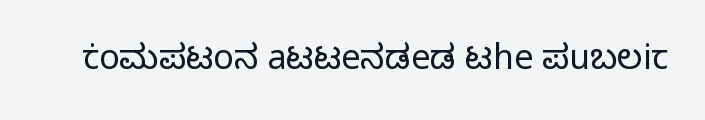
Q: Is the text bold? A: No.
Q: Is the text italic (slanted)? A: No, it is upright.
Q: Is the typeface a serif or a sans-serif typeface? A: Sans-serif.
Q: Is the text underlined? A: No.
Q: Is the spacing between letters normal or unusually wide? A: Normal.
Q: Width (condensed, normal, or wide)? A: Normal.
Q: Stroke contrast? A: Low.
Q: x-height? A: Medium.
Q: Monospaced? A: No.
